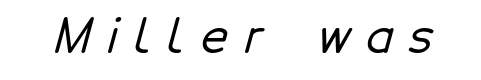
A typesetter would call this proportional, since set widths differ per character. Serifs: no, the terminals of the letterforms are clean. Descender tails drop into unmarked territory. Compared with typical body copy, the letter spacing here is much looser.
